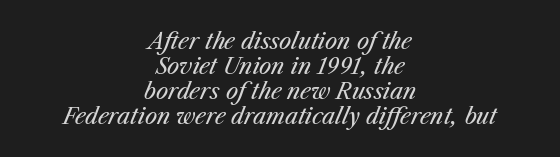
The image shows 22 px text type, italic (leaning right); set centered, tight line spacing (1.13x), normal letter spacing, not underlined.
